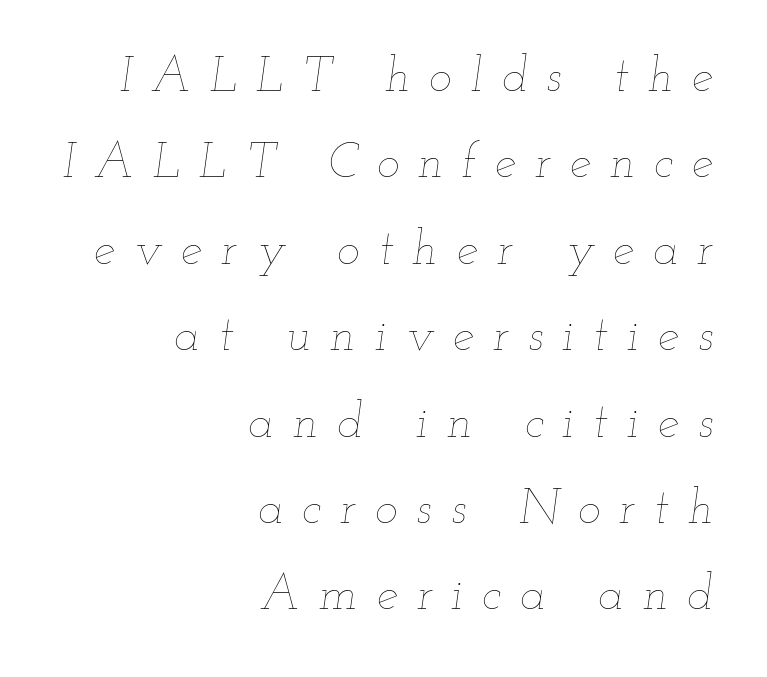
The image shows 48 px thin, wide type, italic (leaning right); set right-aligned, line spacing 1.8x, unusually wide letter spacing (+0.4 em), not underlined; low stroke contrast and a small x-height.
